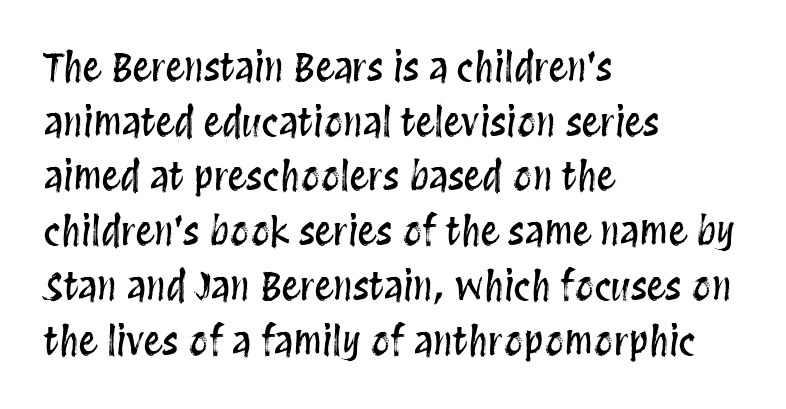
{"italic": "no", "width": "condensed", "stroke_contrast": "medium", "x_height": "large", "monospaced": "no", "underline": "no", "align": "left", "line_spacing": "normal", "line_spacing_ratio": 1.44, "letter_spacing": "normal", "letter_spacing_em": 0.0, "glyph_px": 38}
